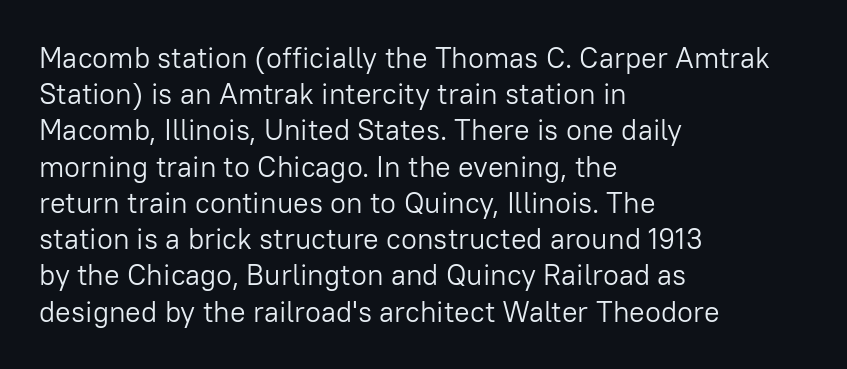
The image shows 29 px light sans-serif type, upright; set left-aligned, normal line spacing (1.25x), normal letter spacing, not underlined; low stroke contrast and a medium x-height.
